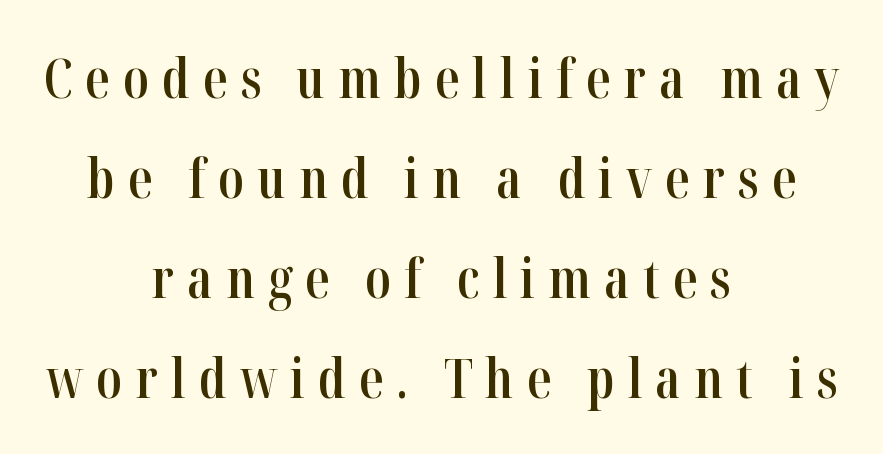
Q: Is the text bold? A: Semi-bold.
Q: Is the text italic (slanted)? A: No, it is upright.
Q: Is the typeface a serif or a sans-serif typeface? A: Serif.
Q: Is the text underlined? A: No.
Q: How is the paragraph aligned? A: Centered.
Q: Is the spacing between letters normal or unusually wide? A: Unusually wide.
Q: Width (condensed, normal, or wide)? A: Condensed.
Q: Stroke contrast? A: High.
Q: x-height? A: Medium.
Q: Monospaced? A: No.
